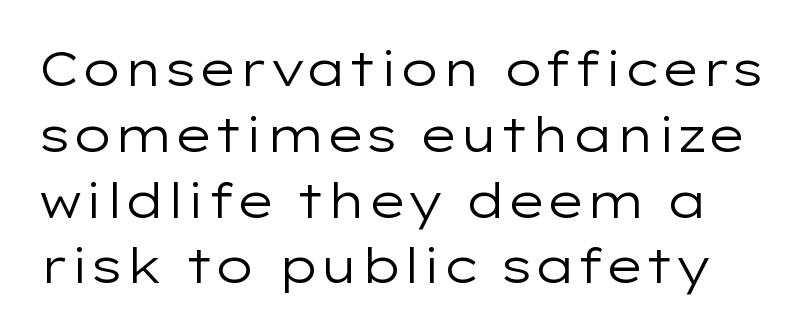
A typesetter would label this face a sans. This is the regular roman posture of the typeface. The letters sit at their default tracking, neither squeezed nor spread. The block of text has a typical density, with ordinary space between rows. Underlining? Definitely not there. Weight: in the light-to-regular range.
